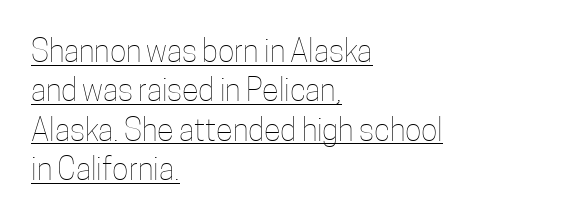
The image shows 31 px thin, condensed type, upright; set left-aligned, normal line spacing (1.27x), normal letter spacing, underlined; low stroke contrast and a medium x-height.
